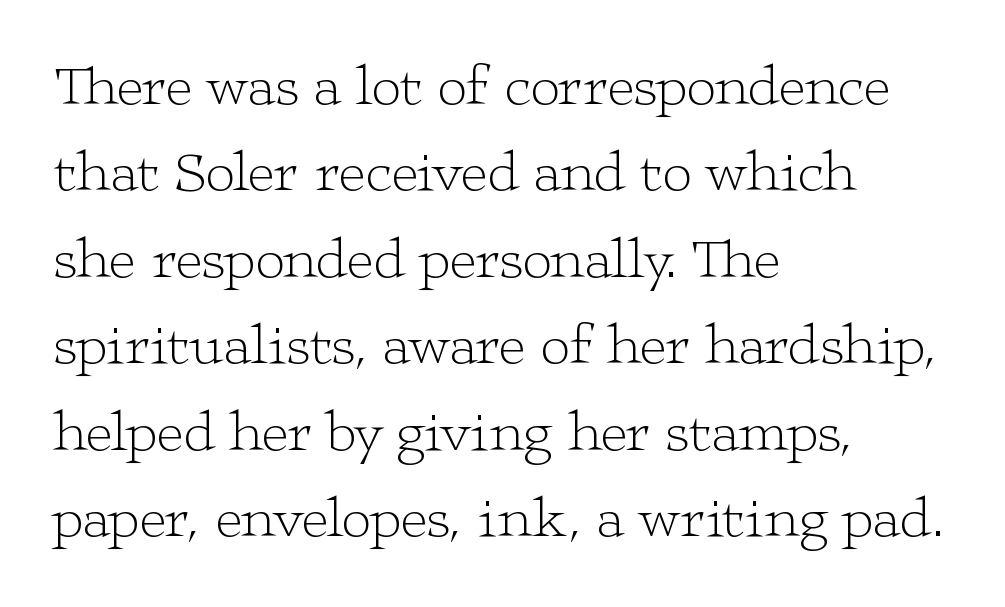
The image shows 58 px light, wide serif type, upright; set left-aligned, normal line spacing (1.49x), normal letter spacing, not underlined; low stroke contrast and a medium x-height.
